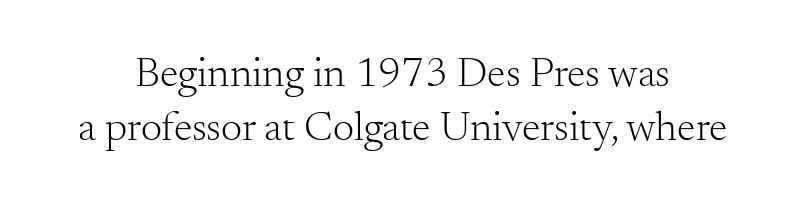
A typesetter would call this leading conventional body-copy spacing. Unlike italic type, these characters show no tilt at all. The rendering uses natural spacing where letterforms have individual widths. Here the glyphs are tracked normally, forming tight word shapes. The specimen omits any rule beneath the text block's lines. These lines are composed in type with serifs.
